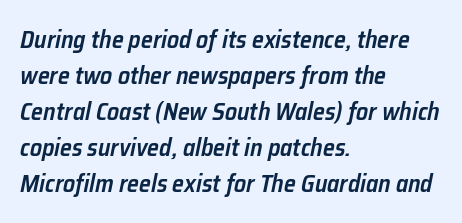
The image shows 24 px text type, italic (leaning right); set left-aligned, normal line spacing (1.5x), normal letter spacing, not underlined.
